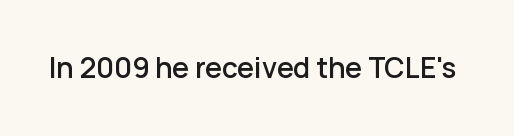
Q: Is the text bold? A: Semi-bold.
Q: Is the text italic (slanted)? A: No, it is upright.
Q: Is the text underlined? A: No.
Q: Is the spacing between letters normal or unusually wide? A: Normal.
